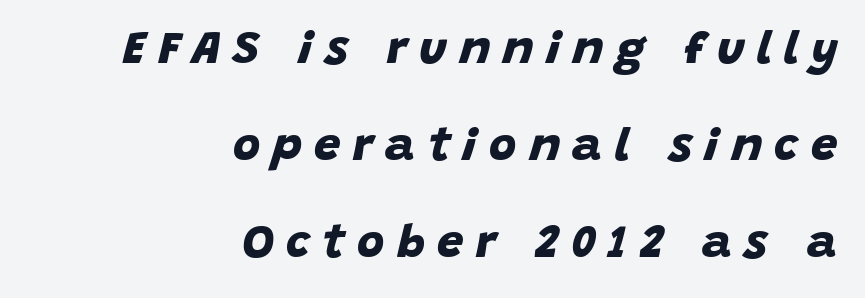
{"serif": "no", "bold": "yes", "weight": "bold", "width": "normal", "stroke_contrast": "low", "x_height": "large", "monospaced": "no", "underline": "no", "align": "right", "line_spacing": "loose", "line_spacing_ratio": 2.06, "letter_spacing": "wide", "letter_spacing_em": 0.26, "glyph_px": 47}
